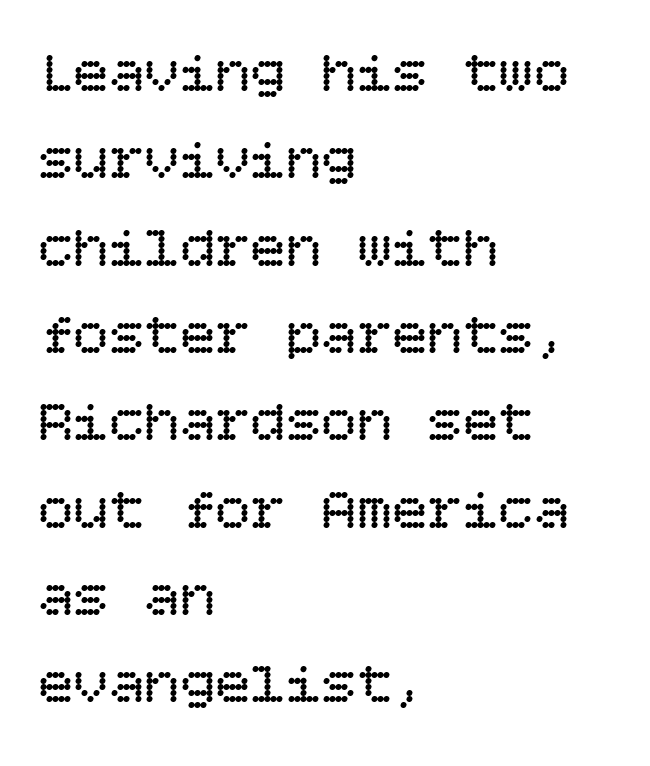
The image shows 59 px regular-weight type, upright; set left-aligned, normal line spacing (1.48x), normal letter spacing, not underlined; low stroke contrast and a large x-height.
